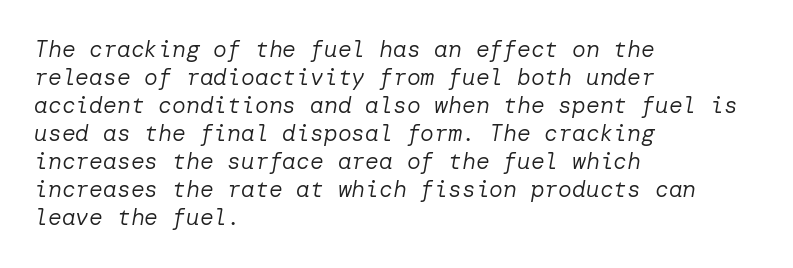
The image shows 23 px text type, italic (leaning right); set left-aligned, line spacing 1.22x, normal letter spacing, not underlined.
